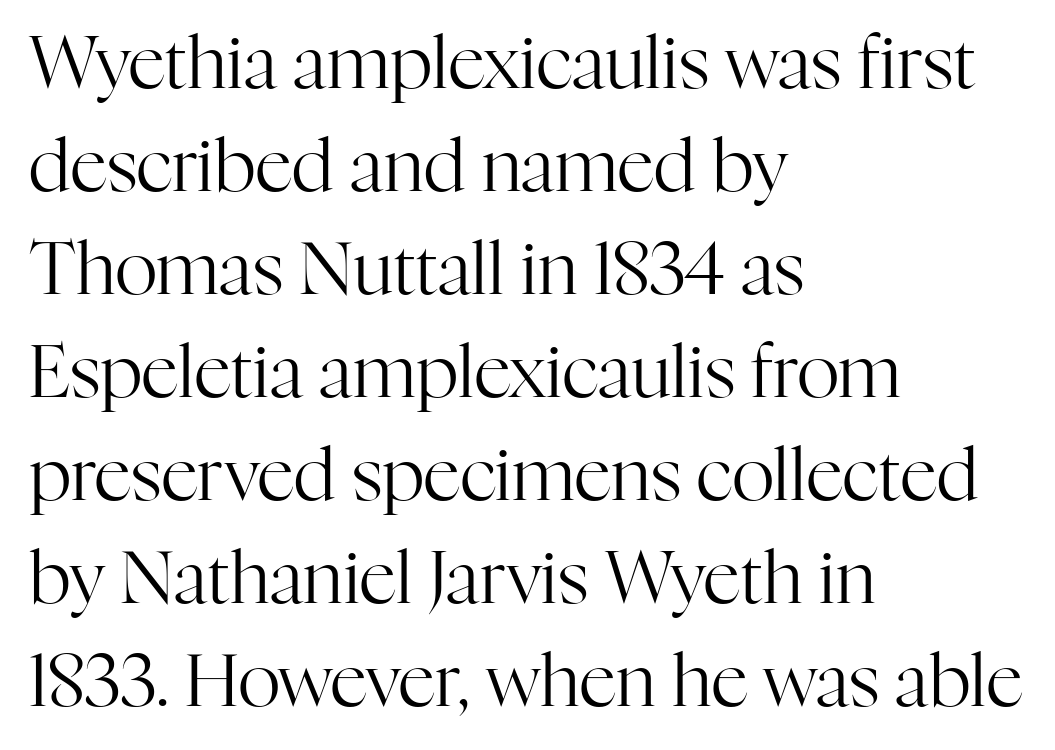
One glance says typical: line gaps are just what's usual. The string is rendered with underlining switched off. No letter is thick-stroked: the sample isn't bold. Do the letters lean? They stand straight.
